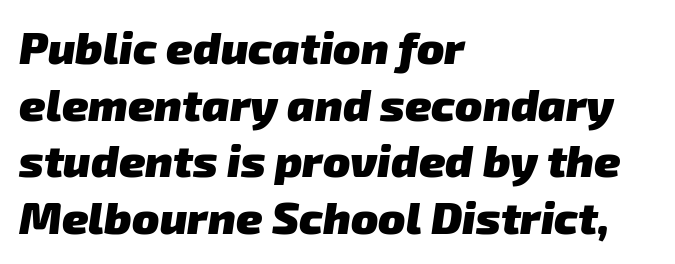
{"serif": "no", "bold": "yes", "weight": "heavy", "width": "normal", "stroke_contrast": "low", "x_height": "medium", "monospaced": "no", "underline": "no", "align": "left", "line_spacing": "normal", "line_spacing_ratio": 1.26, "letter_spacing": "normal", "letter_spacing_em": 0.0, "glyph_px": 45}
